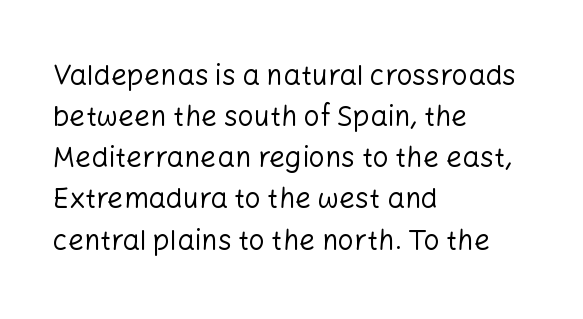
The rag falls on the right side of this text block. Letters rest on an invisible, unmarked baseline. This is roman type, the default non-slanted kind. Compared with typical body copy, the letter spacing here is the same.
